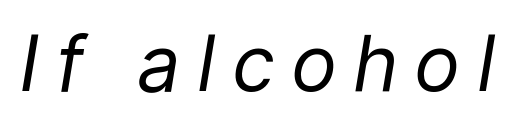
Q: Is the text bold? A: No.
Q: Is the text italic (slanted)? A: Yes, it leans right by about 9 degrees.
Q: Is the text underlined? A: No.
Q: Is the spacing between letters normal or unusually wide? A: Unusually wide.
Q: Width (condensed, normal, or wide)? A: Normal.
Q: Stroke contrast? A: Low.
Q: x-height? A: Medium.
Q: Monospaced? A: No.
